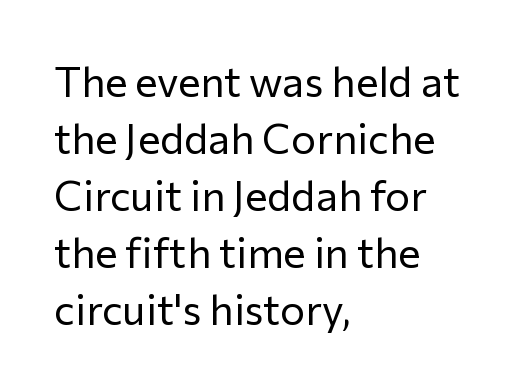
Type style note: lacks serifs. The face looks like a standard text weight, possibly lighter. A roman cut, with each character standing at attention. Inter-character spacing is left at the font's built-in metrics.
